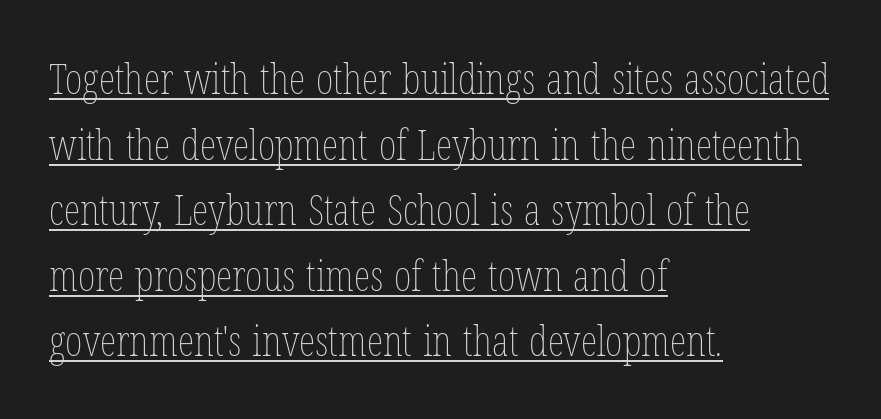
{"italic": "no", "bold": "no", "weight": "thin", "width": "condensed", "stroke_contrast": "low", "x_height": "medium", "monospaced": "no", "underline": "yes", "align": "left", "line_spacing": "normal", "line_spacing_ratio": 1.56, "letter_spacing": "normal", "letter_spacing_em": 0.0, "glyph_px": 42}
